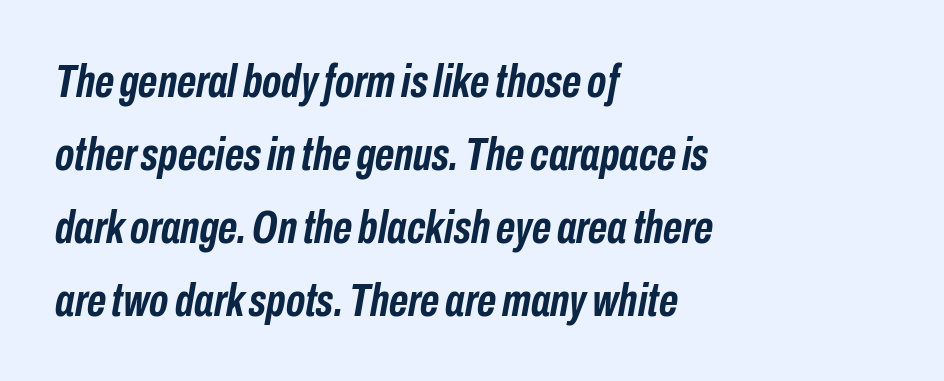
Is this a fixed-width face? No — the glyphs have proportional, varying widths. The passage is arranged the way most books set body copy — flush left. The letters are slanted; this is an italic face. Honestly, the letter spacing is just normal — you wouldn't notice it. Regular leading. The specimen omits any rule beneath the text block's lines.
